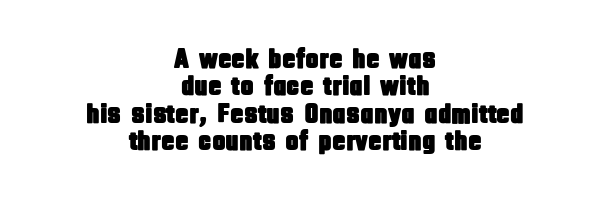
The image shows 28 px condensed sans-serif type, upright; set centered, tight line spacing (0.98x), normal letter spacing, not underlined; low stroke contrast and a large x-height.
